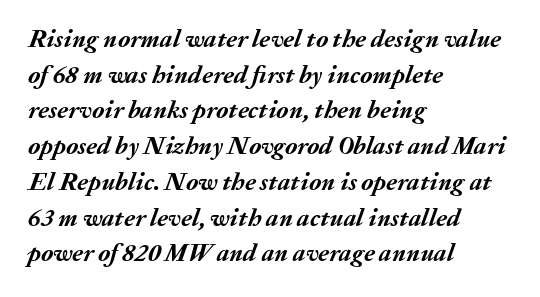
Quick note: italic. These lines carry a lot of weight — the face is fully bold. Rows of type keep a routine distance in the vertical direction. Line starts are locked; line ends wander.
